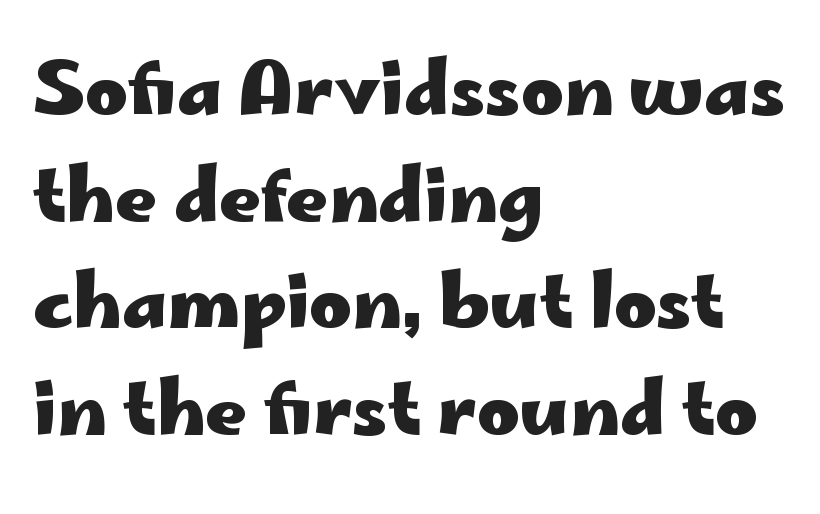
Reading down the column, the eye jumps a familiar distance to each next line. The face used here is proportionally spaced, like ordinary book or web type. Honestly, the letter spacing is just normal — you wouldn't notice it. The typeface chosen for these lines omits serifs. The font is running at its bold setting. Every row of glyphs begins at an identical x-position on the left.
